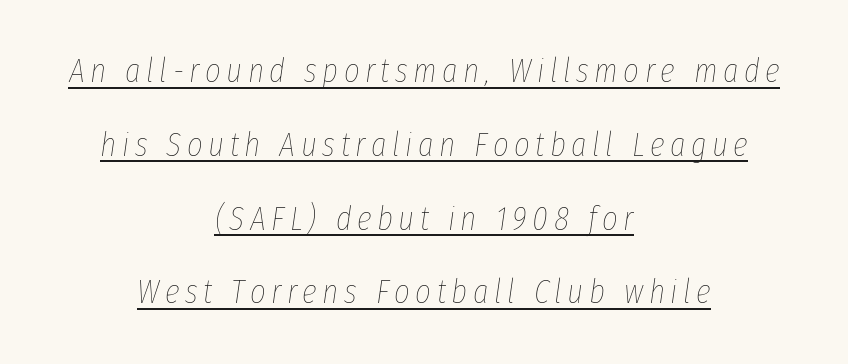
Q: Is the text bold? A: No.
Q: Is the text italic (slanted)? A: Yes, it leans right by about 8 degrees.
Q: Is the text underlined? A: Yes.
Q: How is the paragraph aligned? A: Centered.
Q: Is the spacing between lines tight, normal or loose? A: Loose.
Q: Width (condensed, normal, or wide)? A: Condensed.
Q: Stroke contrast? A: Low.
Q: x-height? A: Medium.
Q: Monospaced? A: No.
